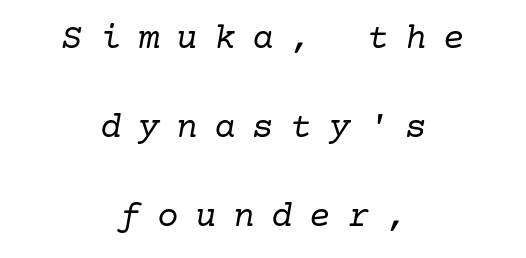
This rendering employs a face with finishing strokes, i.e., a serif. Centered paragraph, ragged on both sides. Yep, that's italic — everything's leaning. Glance below the letters and you will spot only blank space. Ink coverage per letter is moderate at most. One glance says open: line gaps are wider than usual.
